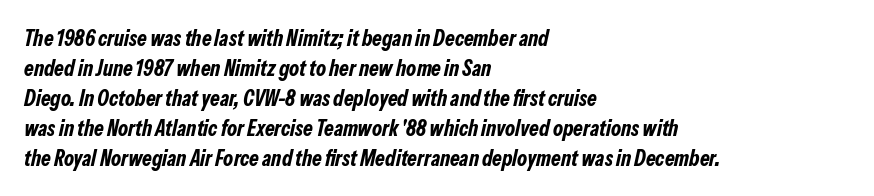
Every character sits at an angle, as italics do. These lines stack with their left ends in a neat column. Typographic density is high because the face is bold. The rows are spaced the way most documents space them.
